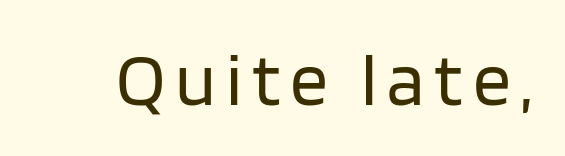
{"serif": "no", "italic": "no", "bold": "no", "weight": "regular", "width": "normal", "stroke_contrast": "low", "x_height": "large", "monospaced": "no", "underline": "no", "glyph_px": 76}
